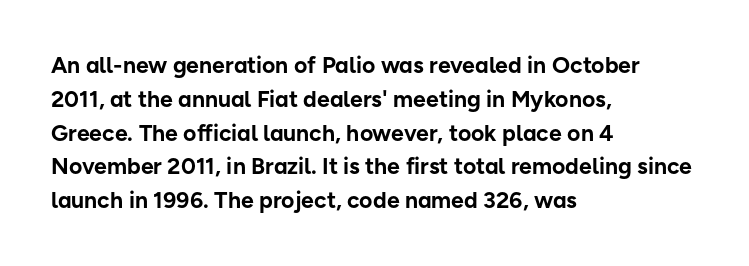
The image shows 23 px bold type, upright; set left-aligned, normal line spacing (1.47x), normal letter spacing, not underlined.
